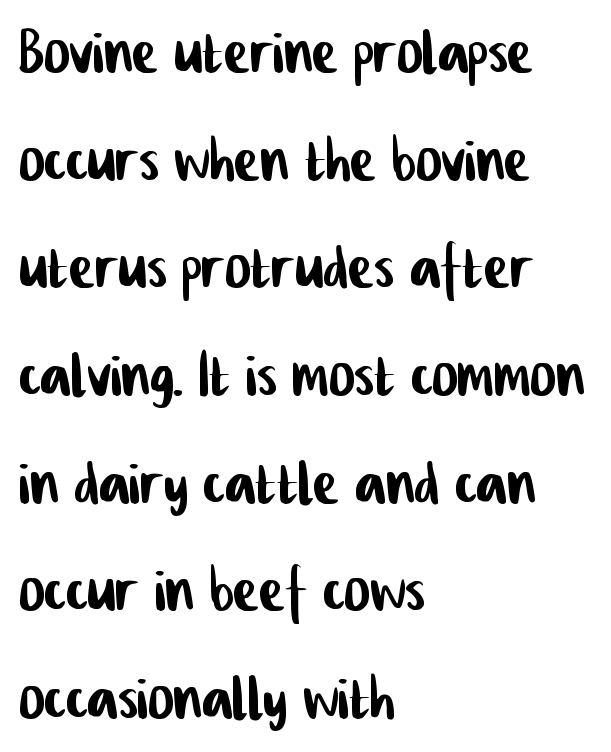
Q: Is the typeface a serif or a sans-serif typeface? A: Sans-serif.
Q: Is the text underlined? A: No.
Q: How is the paragraph aligned? A: Left-aligned.
Q: Is the spacing between letters normal or unusually wide? A: Normal.
Q: Is the spacing between lines tight, normal or loose? A: Normal.
Q: Width (condensed, normal, or wide)? A: Condensed.
Q: Stroke contrast? A: Low.
Q: x-height? A: Medium.
Q: Monospaced? A: No.
